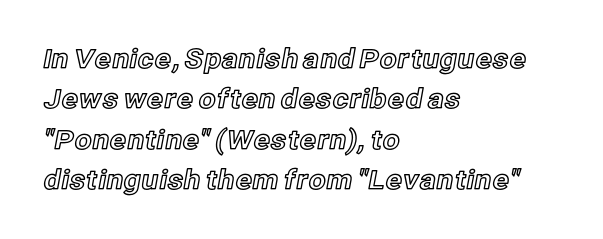
This block has exactly the height ordinary leading produces. Students, note that the glyphs here touch the page at normal intervals. Typeset ragged right — the left edge is the straight one.
